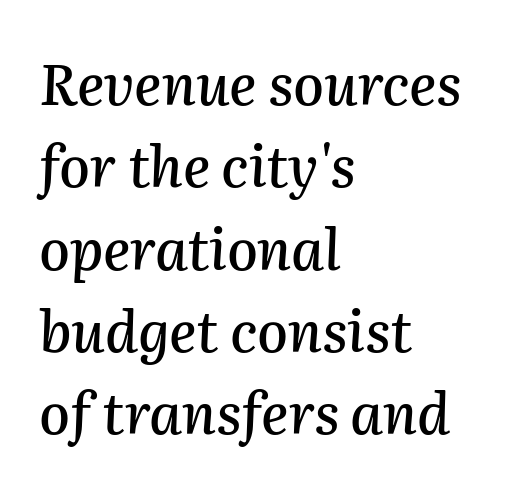
Tracking here is standard; glyphs follow each other at the usual distance. Characters are canted at an angle relative to the baseline's perpendicular. Here the designer chose a conventional face with non-uniform glyph widths. This rendering uses left alignment, leaving the right contour irregular.
